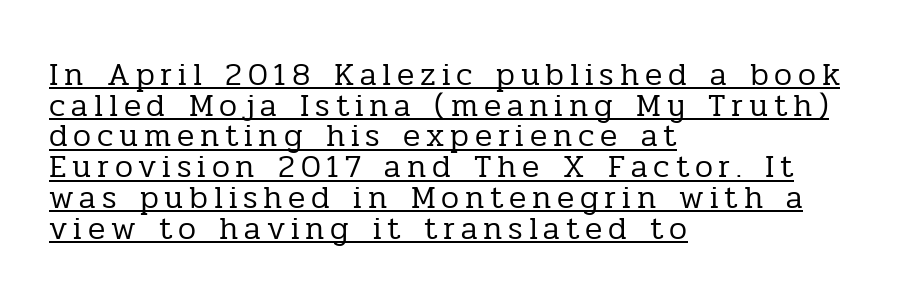
Q: Is the text bold? A: No.
Q: Is the text italic (slanted)? A: No, it is upright.
Q: Is the typeface a serif or a sans-serif typeface? A: Serif.
Q: Is the text underlined? A: Yes.
Q: How is the paragraph aligned? A: Left-aligned.
Q: Is the spacing between lines tight, normal or loose? A: Tight.
Q: Width (condensed, normal, or wide)? A: Normal.
Q: Stroke contrast? A: Low.
Q: x-height? A: Medium.
Q: Monospaced? A: No.
